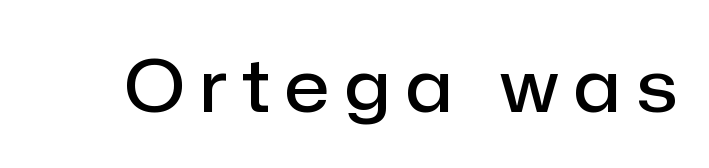
The sample has been set in demibold, a notch under bold. Words appear elongated and porous because spacing is wide. The letters stand straight up with perfectly vertical stems. Is this a sans? Yes — the strokes have no serifs. Has an underline been added? It has not. A typesetter would call this proportional, since set widths differ per character.
